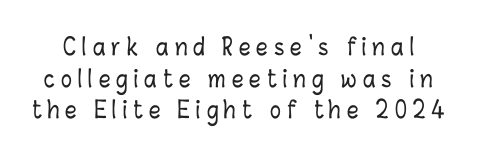
Does extra space separate the letters? Yes, quite a lot of it. The specimen reads as upright at a glance. Baseline-to-baseline distance is the conventional proportion of letter height. The specimen omits any rule beneath the text block's lines.
